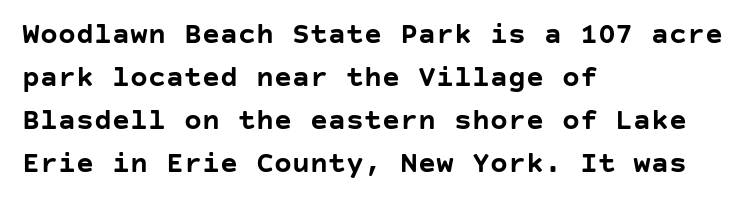
The image shows 30 px semibold sans-serif type, upright; set left-aligned, normal line spacing (1.43x), normal letter spacing, not underlined; low stroke contrast and a large x-height.
